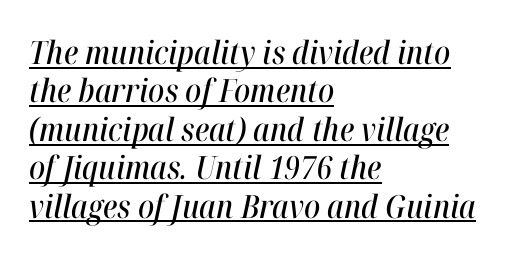
Q: Is the text italic (slanted)? A: Yes, it leans right by about 12 degrees.
Q: Is the text underlined? A: Yes.
Q: How is the paragraph aligned? A: Left-aligned.
Q: Is the spacing between letters normal or unusually wide? A: Normal.
Q: Width (condensed, normal, or wide)? A: Condensed.
Q: Stroke contrast? A: High.
Q: x-height? A: Medium.
Q: Monospaced? A: No.
